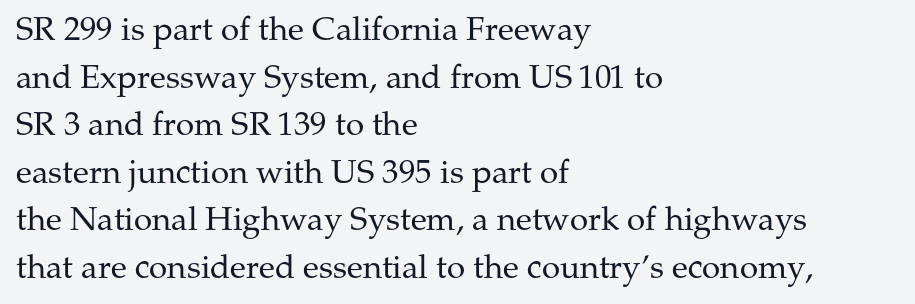
All the whitespace from short lines collects on the right. Old-style or modern, the face here clearly has serifs. The letterforms sit shoulder to shoulder at normal distance. Underlining? Definitely not there. This reads as an unemphasized weight, regular at the heaviest. Notice how the stems are strictly vertical — no italics here.
